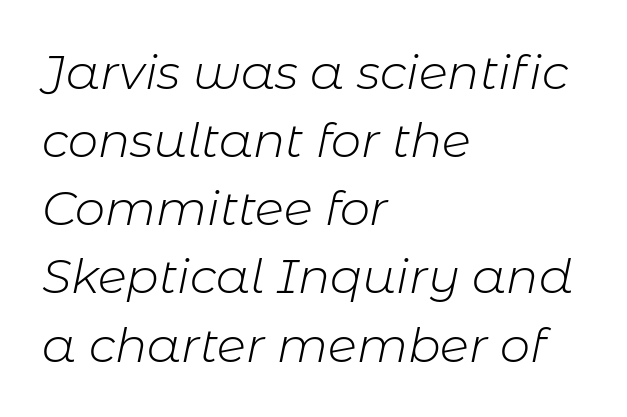
Underlining? Definitely not there. Standard letterfit; no display-style spreading of the glyphs. Whoever set this chose a conventional vertical rhythm. A quiet, ordinary-to-light weight characterises the typeface. This sample has the flowing, uneven cadence of proportional lettering.
